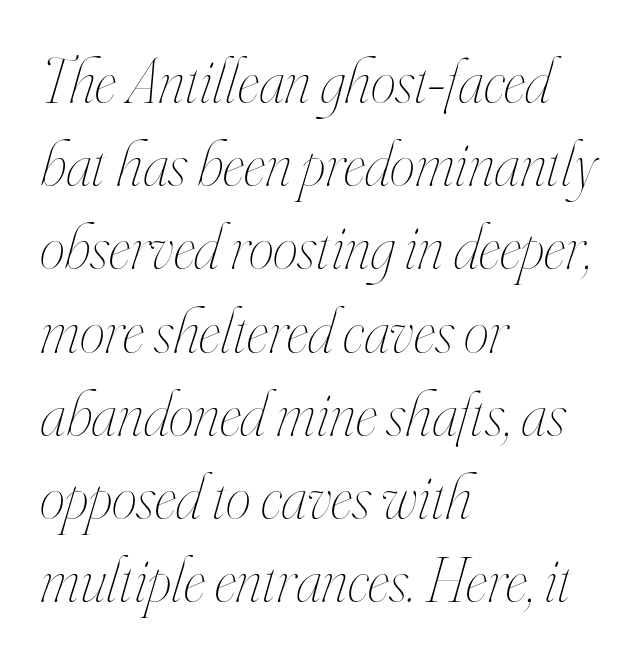
Q: Is the text bold? A: No.
Q: Is the text italic (slanted)? A: Yes, it leans right by about 16 degrees.
Q: Is the text underlined? A: No.
Q: How is the paragraph aligned? A: Left-aligned.
Q: Is the spacing between letters normal or unusually wide? A: Normal.
Q: Is the spacing between lines tight, normal or loose? A: Normal.
Q: Width (condensed, normal, or wide)? A: Condensed.
Q: Stroke contrast? A: High.
Q: x-height? A: Small.
Q: Monospaced? A: No.
